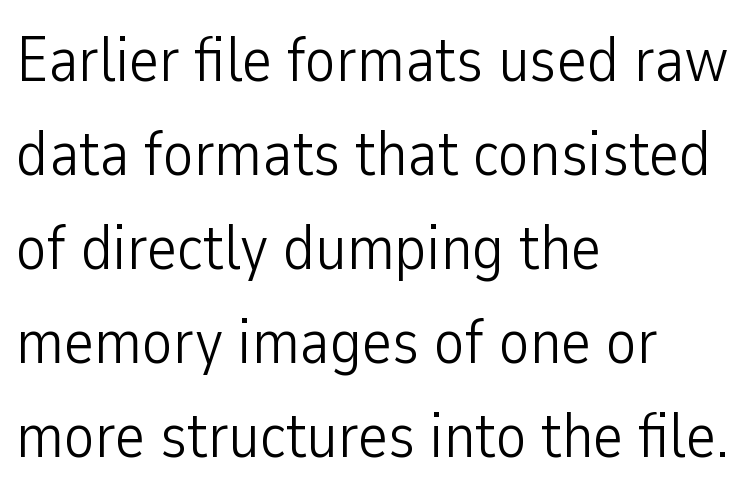
The lettering stays uniformly vertical, giving the passage a roman look. Lines of text with bare space underneath. A light-to-regular cut is what we see here. The letters advance in unequal steps, a hallmark of proportional type. The type family on display is of the sans-serif kind. This sample is left-justified, so line endings fall wherever the words run out.
